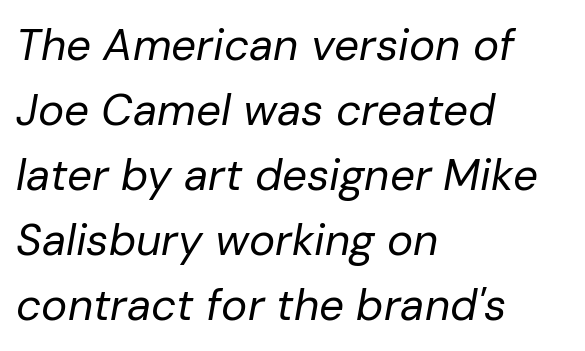
The image shows 44 px regular-weight type, italic (leaning right); set left-aligned, normal line spacing (1.48x), normal letter spacing, not underlined; low stroke contrast and a medium x-height.
